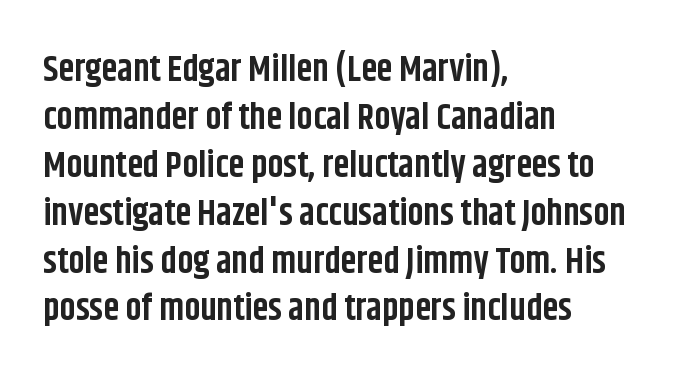
The rendering uses natural spacing where letterforms have individual widths. Check where the strokes stop: nothing finishes them off — pure sans. The designer left line spacing at the default. Strokes here are thick enough to call this a true bold.
